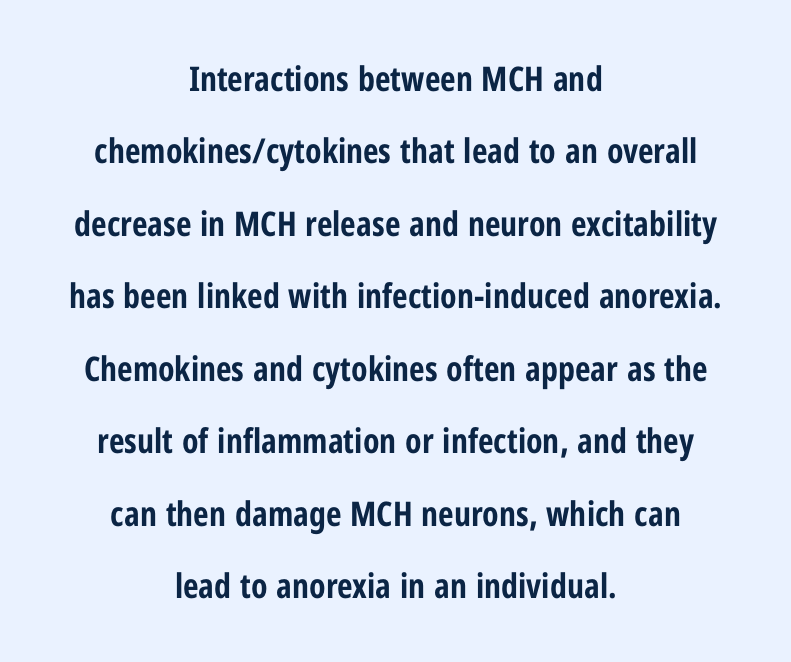
The words here are not underlined. Notice how the stems are strictly vertical — no italics here. The text block is weighted toward neither margin, spreading evenly from the middle. Characters follow at the spacing the type designer built in.
